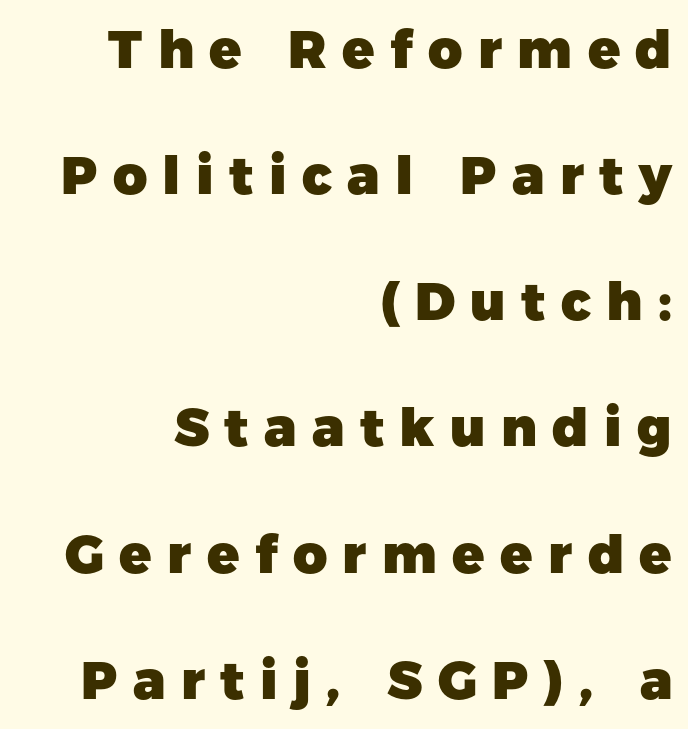
{"serif": "no", "italic": "no", "bold": "yes", "weight": "heavy", "width": "normal", "stroke_contrast": "low", "x_height": "medium", "monospaced": "no", "underline": "no", "align": "right", "line_spacing": "loose", "line_spacing_ratio": 2.38, "letter_spacing": "wide", "letter_spacing_em": 0.29, "glyph_px": 53}
